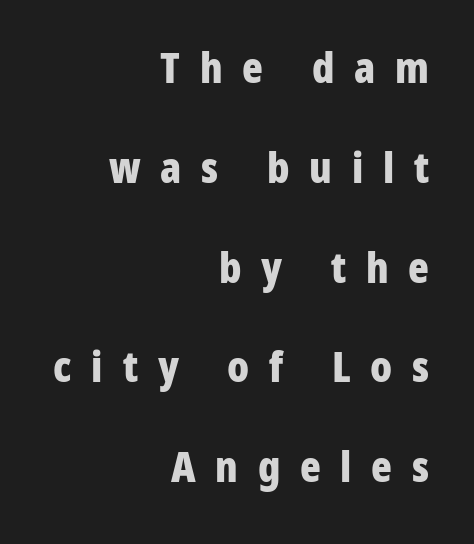
The glyphs have the mass of a bold cut. Do the characters align in a grid? No, the font is proportional. The designer went with a sans here, leaving each stem footless. The lettering stays uniformly vertical, giving the passage a roman look.
